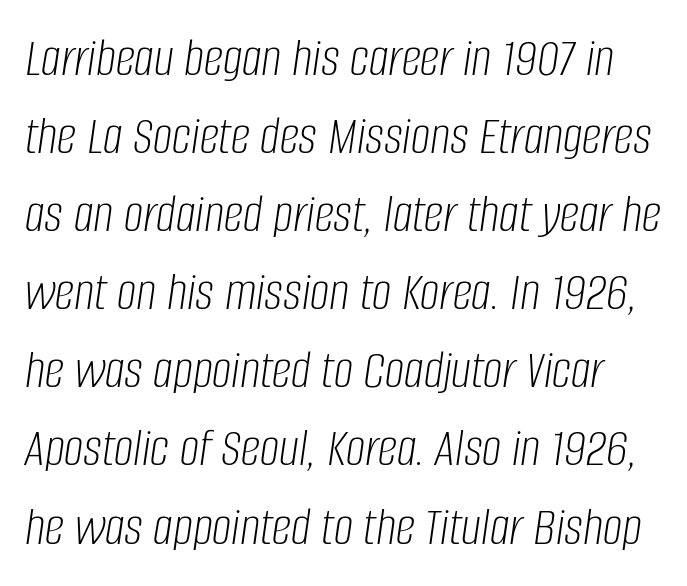
The line texture is even and compact thanks to regular tracking. The strokes are not fattened; the text isn't bold. Quick note: interline space is typical. Spacing verdict: proportional, widths tailored to each character. The axis of the letterforms is tilted away from vertical.
